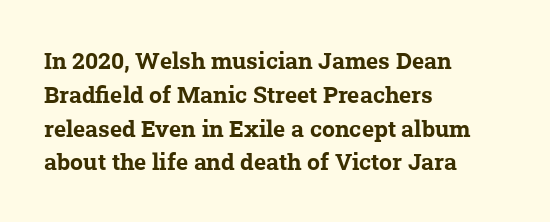
The image shows 23 px bold type; set left-aligned, normal line spacing (1.47x), normal letter spacing, not underlined.
